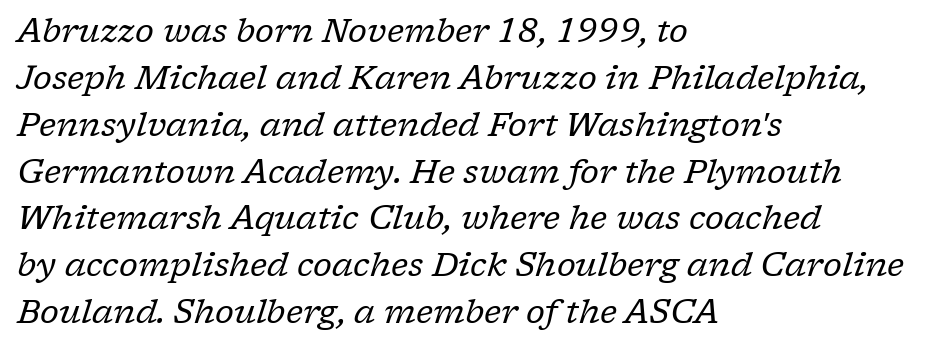
The image shows 33 px regular-weight serif type, italic (leaning right); set left-aligned, normal line spacing (1.42x), normal letter spacing, not underlined; low stroke contrast and a medium x-height.
